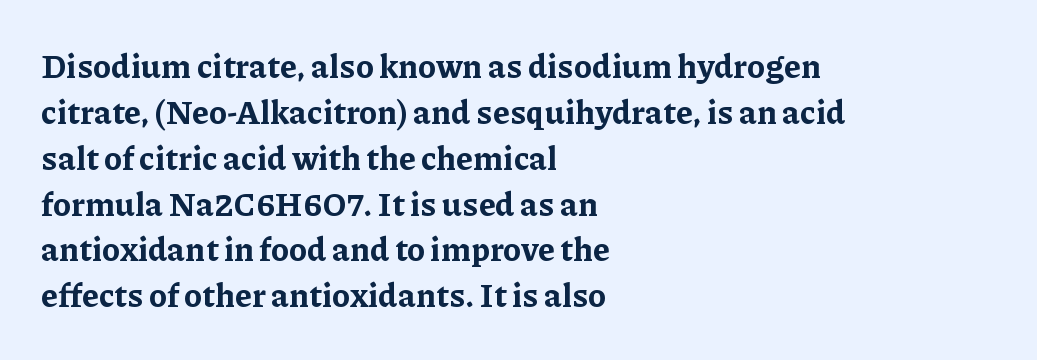
The image shows 33 px bold serif type, upright; set left-aligned, normal line spacing (1.39x), normal letter spacing, not underlined; low stroke contrast and a medium x-height.
